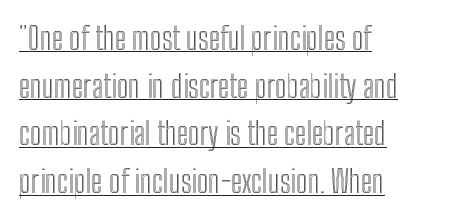
{"italic": "no", "width": "condensed", "x_height": "medium", "monospaced": "no", "underline": "yes", "align": "left", "line_spacing": "normal", "line_spacing_ratio": 1.54, "letter_spacing": "normal", "letter_spacing_em": 0.0, "glyph_px": 31}
